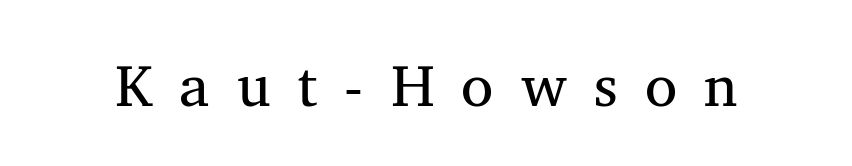
The image shows 59 px regular-weight serif type, upright; set unusually wide letter spacing (+0.46 em), not underlined; medium stroke contrast and a medium x-height.
